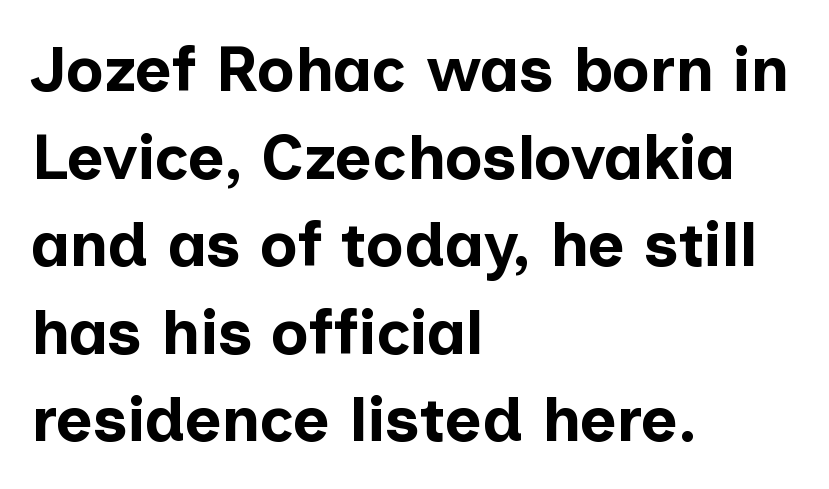
Q: Is the text bold? A: Yes.
Q: Is the text italic (slanted)? A: No, it is upright.
Q: Is the typeface a serif or a sans-serif typeface? A: Sans-serif.
Q: Is the text underlined? A: No.
Q: How is the paragraph aligned? A: Left-aligned.
Q: Is the spacing between letters normal or unusually wide? A: Normal.
Q: Is the spacing between lines tight, normal or loose? A: Normal.
Q: Width (condensed, normal, or wide)? A: Normal.
Q: Stroke contrast? A: Low.
Q: x-height? A: Medium.
Q: Monospaced? A: No.
